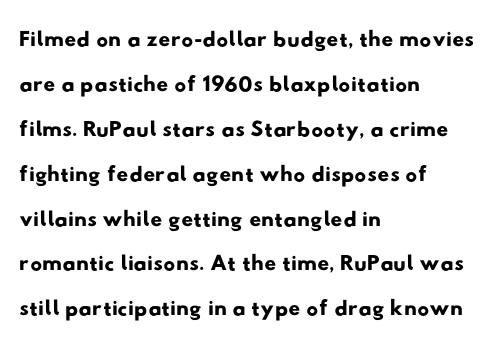
A clean baseline with only descenders dipping below it. Type style note: lacks serifs. Every row of glyphs begins at an identical x-position on the left. There is no visible air inserted between adjacent glyphs. Regular leading. Proportional: the letters do not fall into vertical columns.
